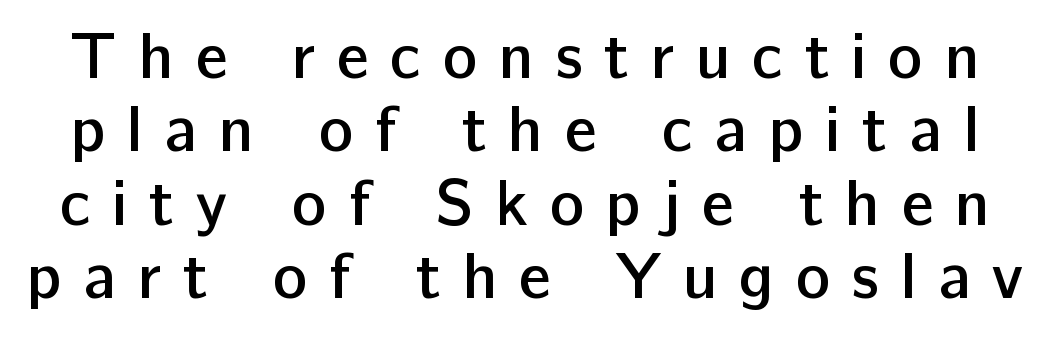
Q: Is the text bold? A: Semi-bold.
Q: Is the text italic (slanted)? A: No, it is upright.
Q: Is the typeface a serif or a sans-serif typeface? A: Sans-serif.
Q: Is the text underlined? A: No.
Q: Is the spacing between letters normal or unusually wide? A: Unusually wide.
Q: Is the spacing between lines tight, normal or loose? A: Tight.
Q: Width (condensed, normal, or wide)? A: Normal.
Q: Stroke contrast? A: Low.
Q: x-height? A: Medium.
Q: Monospaced? A: No.
